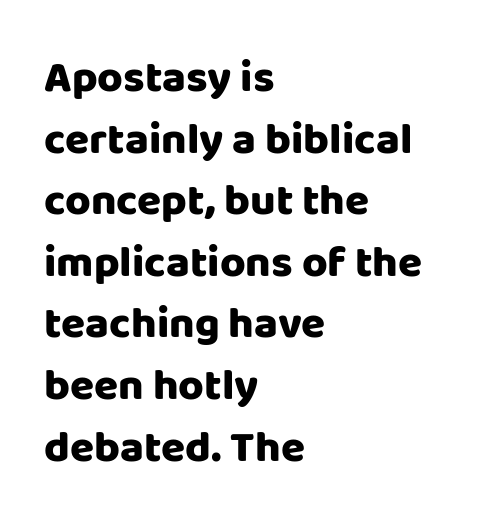
Q: Is the text bold? A: Yes.
Q: Is the text italic (slanted)? A: No, it is upright.
Q: Is the typeface a serif or a sans-serif typeface? A: Sans-serif.
Q: Is the text underlined? A: No.
Q: How is the paragraph aligned? A: Left-aligned.
Q: Is the spacing between letters normal or unusually wide? A: Normal.
Q: Is the spacing between lines tight, normal or loose? A: Normal.
Q: Width (condensed, normal, or wide)? A: Normal.
Q: Stroke contrast? A: Low.
Q: x-height? A: Large.
Q: Monospaced? A: No.
